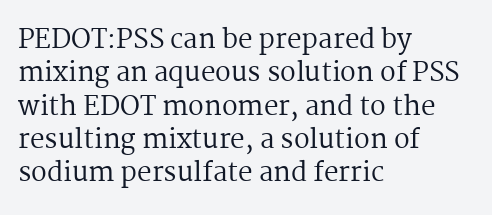
The image shows 26 px text type, upright; set left-aligned, normal line spacing (1.28x), normal letter spacing, not underlined.
